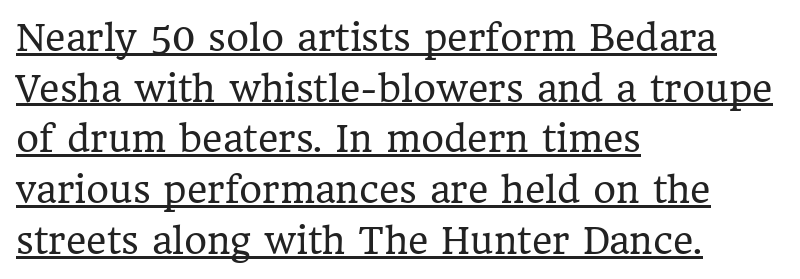
{"serif": "yes", "italic": "no", "bold": "no", "weight": "regular", "width": "normal", "stroke_contrast": "low", "x_height": "medium", "monospaced": "no", "underline": "yes", "align": "left", "line_spacing": "normal", "line_spacing_ratio": 1.45, "letter_spacing": "normal", "letter_spacing_em": 0.0, "glyph_px": 35}
